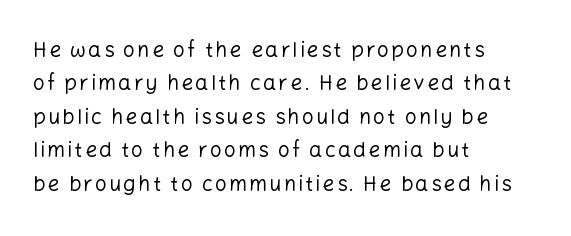
One-word summary of the alignment: left. Counters stay open thanks to moderate or lighter strokes. This sample keeps an unexceptional amount of space between lines. The baseline area is clear. Is there any slant? The stems are plumb.
